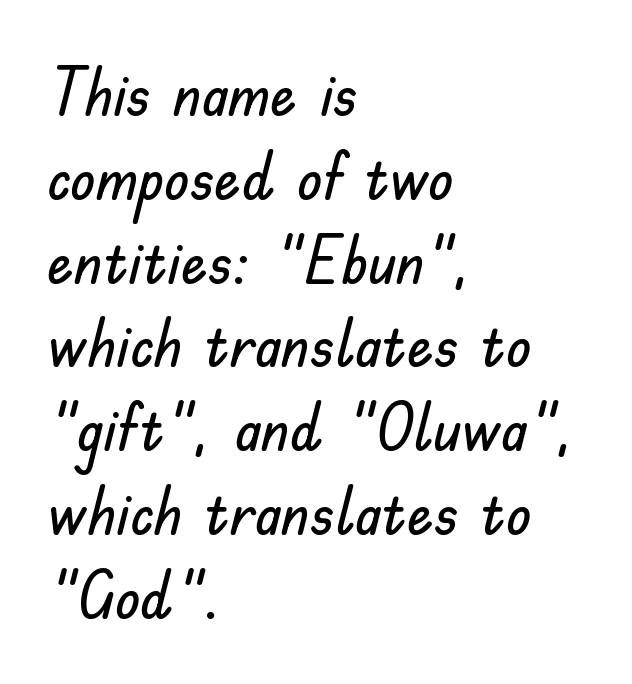
Is this a sans? Yes — the strokes have no serifs. Think of a printed novel: that variable character pitch is what you see here. The strip under each line holds only bare page.
